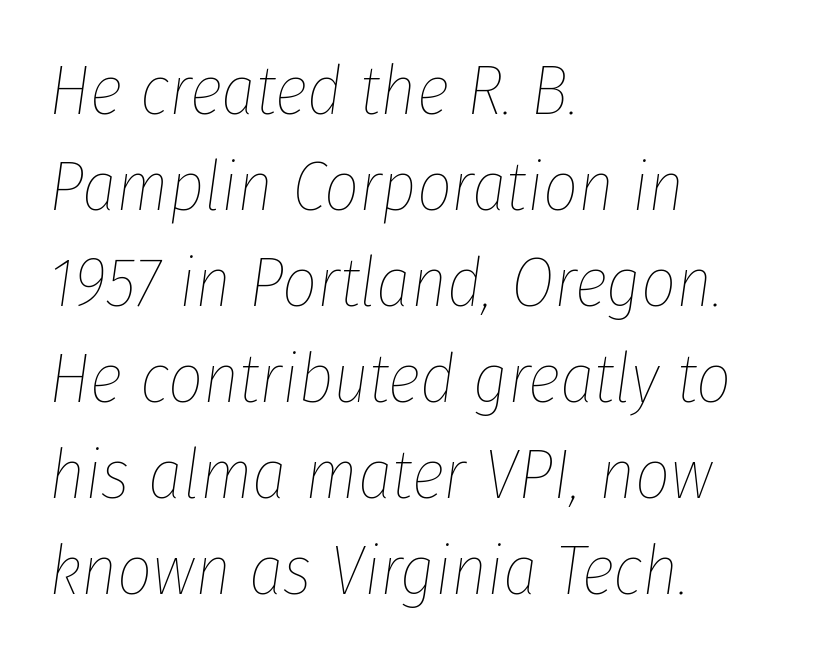
The image shows 69 px thin, condensed type, italic (leaning right); set left-aligned, normal line spacing (1.39x), normal letter spacing, not underlined; low stroke contrast and a medium x-height.
